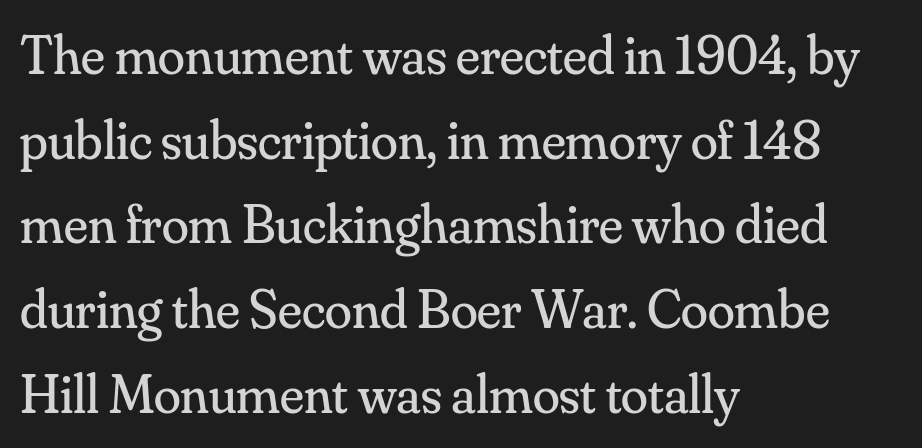
The image shows 55 px regular-weight serif type, upright; set left-aligned, normal line spacing (1.54x), normal letter spacing, not underlined; medium stroke contrast and a small x-height.
